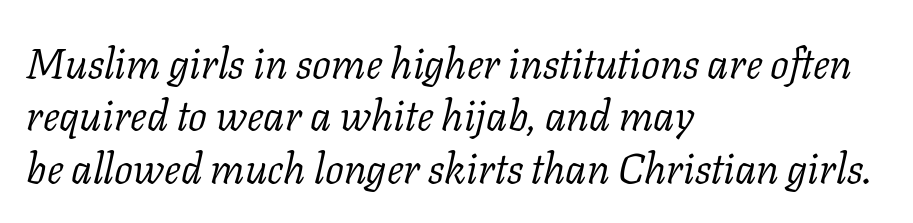
The image shows 42 px light serif type, italic (leaning right); set left-aligned, normal line spacing (1.25x), normal letter spacing, not underlined; low stroke contrast and a medium x-height.
